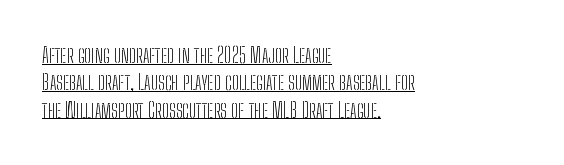
Q: Is the text bold? A: No.
Q: Is the text italic (slanted)? A: No, it is upright.
Q: Is the text underlined? A: Yes.
Q: How is the paragraph aligned? A: Left-aligned.
Q: Is the spacing between letters normal or unusually wide? A: Normal.
Q: Is the spacing between lines tight, normal or loose? A: Normal.
